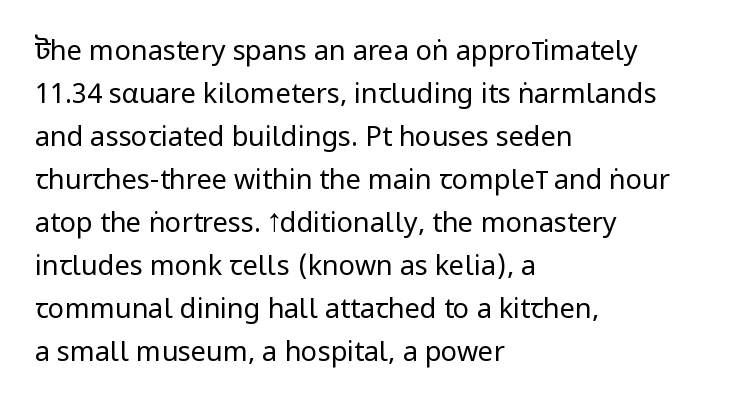
The image shows 27 px text type, upright; set left-aligned, normal line spacing (1.59x), normal letter spacing, not underlined.
